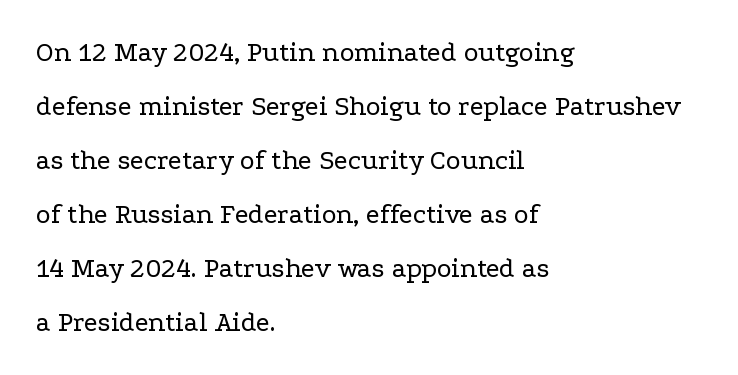
Q: Is the text bold? A: No.
Q: Is the text italic (slanted)? A: No, it is upright.
Q: Is the typeface a serif or a sans-serif typeface? A: Serif.
Q: Is the text underlined? A: No.
Q: How is the paragraph aligned? A: Left-aligned.
Q: Is the spacing between letters normal or unusually wide? A: Normal.
Q: Is the spacing between lines tight, normal or loose? A: Loose.
Q: Width (condensed, normal, or wide)? A: Wide.
Q: Stroke contrast? A: Low.
Q: x-height? A: Medium.
Q: Monospaced? A: No.
